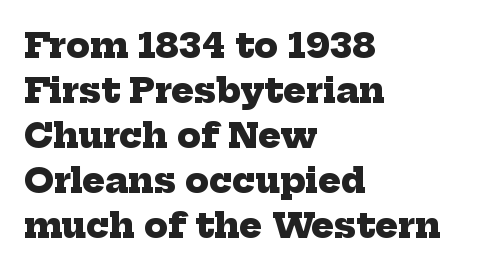
Q: Is the text bold? A: Yes.
Q: Is the typeface a serif or a sans-serif typeface? A: Serif.
Q: Is the text underlined? A: No.
Q: How is the paragraph aligned? A: Left-aligned.
Q: Is the spacing between letters normal or unusually wide? A: Normal.
Q: Is the spacing between lines tight, normal or loose? A: Normal.
Q: Width (condensed, normal, or wide)? A: Normal.
Q: Stroke contrast? A: Low.
Q: x-height? A: Medium.
Q: Monospaced? A: No.
